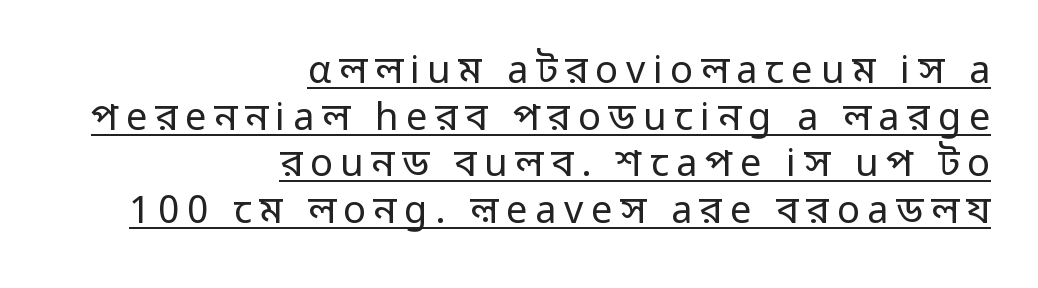
The image shows 38 px regular-weight sans-serif type, upright; set right-aligned, line spacing 1.23x, unusually wide letter spacing (+0.2 em), underlined; low stroke contrast and a medium x-height.
